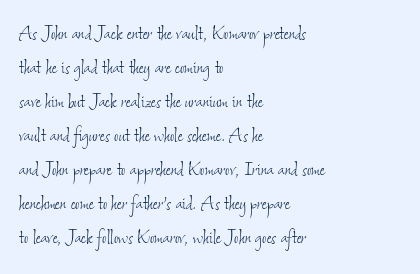
The image shows 24 px text type; set left-aligned, normal line spacing (1.42x), normal letter spacing, not underlined.
